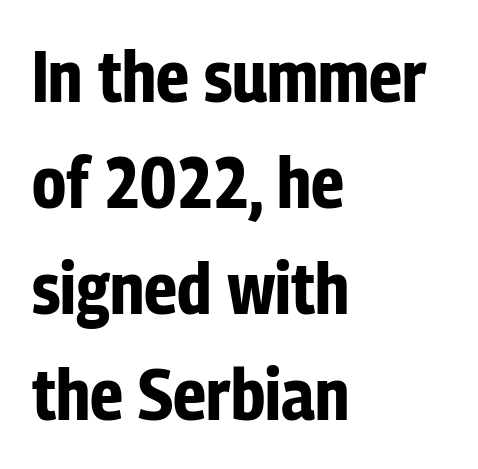
A bare baseline throughout the passage. The lettering holds an erect, upright posture throughout. The letterforms sit shoulder to shoulder at normal distance. A typesetter would call this proportional, since set widths differ per character. Line beginnings align vertically; line endings do not. Typographic density is high because the face is bold.
